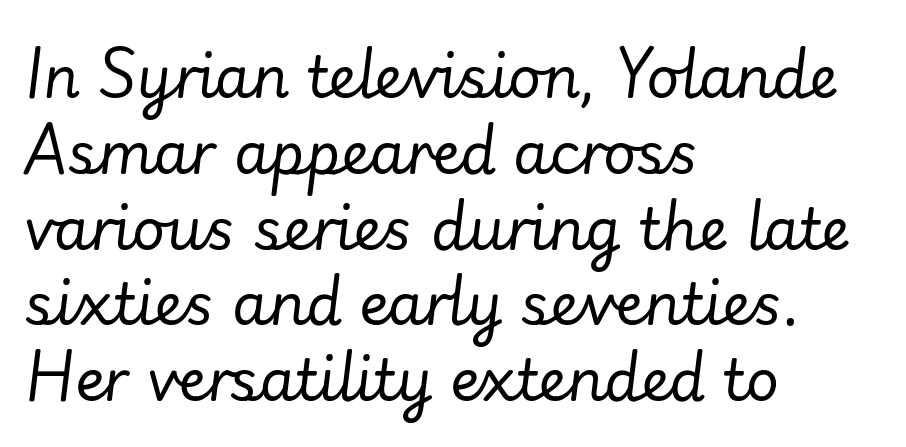
Glyph-to-glyph distance matches everyday printed text. You can tell it's italic because the verticals aren't actually vertical. Typeset ragged right — the left edge is the straight one. A typesetter would call this proportional, since set widths differ per character. This sample keeps an unexceptional amount of space between lines.
